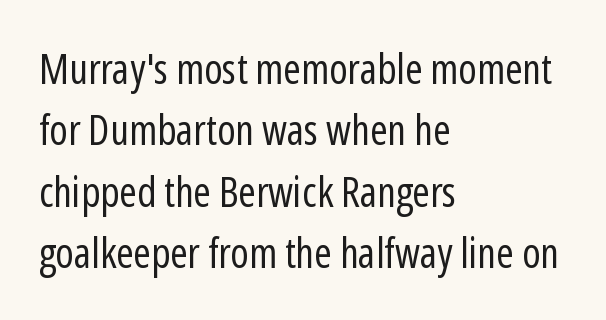
{"serif": "no", "italic": "no", "bold": "no", "weight": "regular", "width": "condensed", "stroke_contrast": "low", "x_height": "medium", "monospaced": "no", "underline": "no", "align": "left", "line_spacing": "normal", "line_spacing_ratio": 1.46, "letter_spacing": "normal", "letter_spacing_em": 0.0, "glyph_px": 42}
